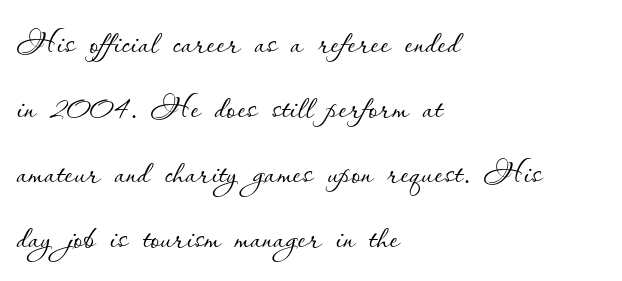
Beneath every word, the page is bare. The font is comparable to plain body text, perhaps lighter. Looks like regular typesetting: each glyph gets only the width it needs. One glance says typical: line gaps are just what's usual. Short note: letters normally spaced.
